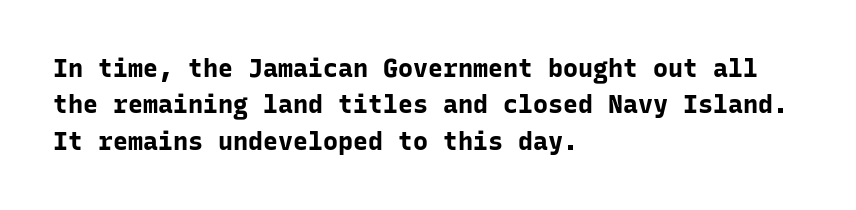
Q: Is the text bold? A: Yes.
Q: Is the text italic (slanted)? A: No, it is upright.
Q: Is the text underlined? A: No.
Q: How is the paragraph aligned? A: Left-aligned.
Q: Is the spacing between letters normal or unusually wide? A: Normal.
Q: Is the spacing between lines tight, normal or loose? A: Normal.
